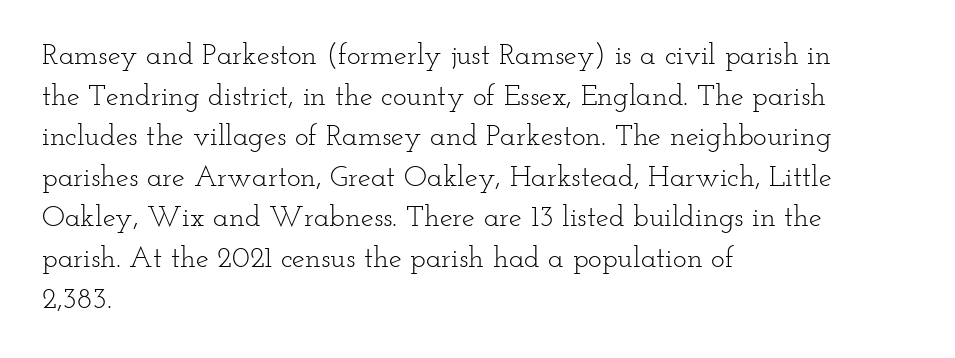
The image shows 29 px light, wide serif type, upright; set left-aligned, normal line spacing (1.4x), normal letter spacing, not underlined; low stroke contrast and a small x-height.
